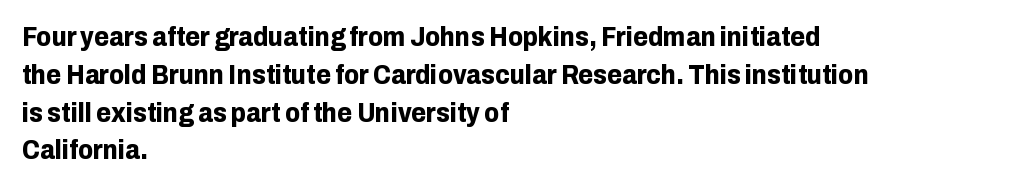
Q: Is the text bold? A: Yes.
Q: Is the text italic (slanted)? A: No, it is upright.
Q: Is the text underlined? A: No.
Q: How is the paragraph aligned? A: Left-aligned.
Q: Is the spacing between letters normal or unusually wide? A: Normal.
Q: Is the spacing between lines tight, normal or loose? A: Normal.
